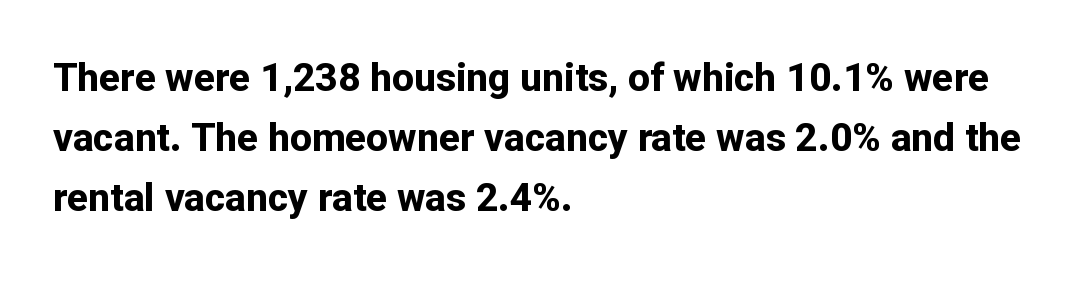
Q: Is the text bold? A: Yes.
Q: Is the text italic (slanted)? A: No, it is upright.
Q: Is the typeface a serif or a sans-serif typeface? A: Sans-serif.
Q: Is the text underlined? A: No.
Q: How is the paragraph aligned? A: Left-aligned.
Q: Is the spacing between letters normal or unusually wide? A: Normal.
Q: Is the spacing between lines tight, normal or loose? A: Normal.
Q: Width (condensed, normal, or wide)? A: Normal.
Q: Stroke contrast? A: Low.
Q: x-height? A: Medium.
Q: Monospaced? A: No.
